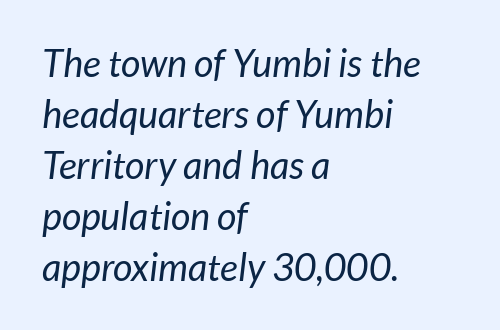
The rendering uses a moderate line-height, typical for paragraphs. The strip under each line holds only bare page. The setting favours the left margin, as ordinary paragraphs usually do. Unlike a traditional serif, this face leaves its strokes unadorned. Characters follow at the spacing the type designer built in. The passage shown is not bold in any degree.
